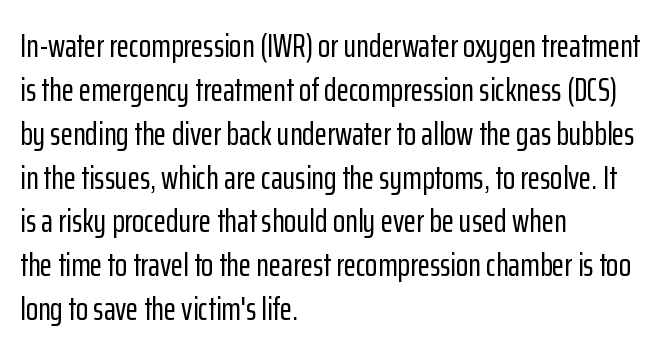
Q: Is the text italic (slanted)? A: No, it is upright.
Q: Is the typeface a serif or a sans-serif typeface? A: Sans-serif.
Q: Is the text underlined? A: No.
Q: How is the paragraph aligned? A: Left-aligned.
Q: Is the spacing between letters normal or unusually wide? A: Normal.
Q: Is the spacing between lines tight, normal or loose? A: Normal.
Q: Width (condensed, normal, or wide)? A: Condensed.
Q: Stroke contrast? A: Low.
Q: x-height? A: Medium.
Q: Monospaced? A: No.
